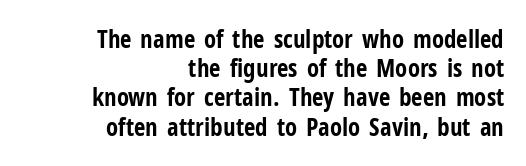
The compositor pushed each line to the right boundary. Inter-character spacing is left at the font's built-in metrics. Thick stems and heavy bowls — unmistakably bold. Has an underline been added? It has not. Upright lettering throughout.
